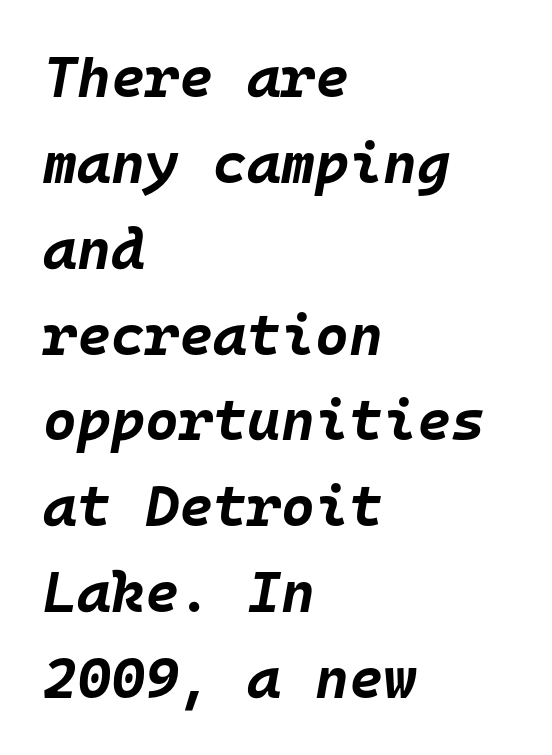
Q: Is the text bold? A: Yes.
Q: Is the text italic (slanted)? A: Yes, it leans right by about 10 degrees.
Q: Is the text underlined? A: No.
Q: How is the paragraph aligned? A: Left-aligned.
Q: Is the spacing between letters normal or unusually wide? A: Normal.
Q: Is the spacing between lines tight, normal or loose? A: Normal.
Q: Width (condensed, normal, or wide)? A: Normal.
Q: Stroke contrast? A: Low.
Q: x-height? A: Large.
Q: Monospaced? A: Yes.
